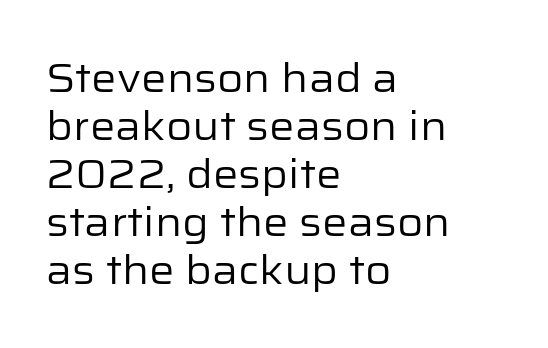
Honestly, the letter spacing is just normal — you wouldn't notice it. Letterform terminals end flat and unadorned throughout the passage. The compositor pushed each line to the left boundary. Underline: absent. The passage shown is typed in a proportional face where columns would drift. When letters stand straight like this, we call the style roman or upright.
